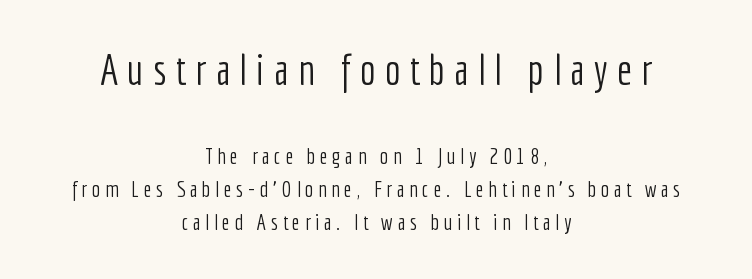
The image shows 43 px light, condensed sans-serif type, upright; set centered, normal line spacing (1.5x), unusually wide letter spacing (+0.21 em), not underlined; the first (top) block is 1.95x larger; low stroke contrast and a medium x-height.
